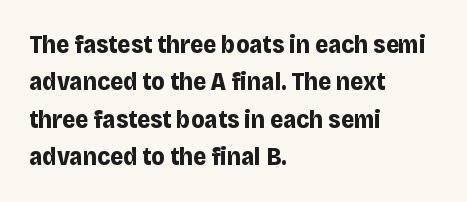
Baseline-to-baseline distance is the conventional proportion of letter height. The typesetter chose a ragged-right arrangement here. The zone under the glyphs is completely vacant. Typesetter's note: full bold, strokes at maximum text heaviness. In terms of posture, this sample is upright. The horizontal fit of the characters is conventional and even.
